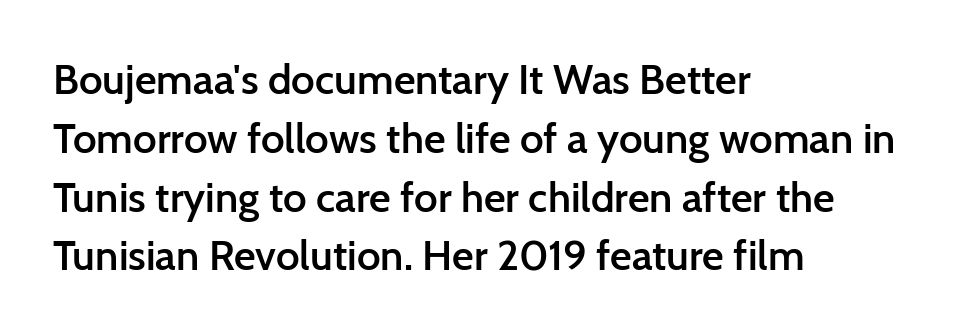
The image shows 42 px semibold sans-serif type, upright; set left-aligned, normal line spacing (1.4x), normal letter spacing, not underlined; low stroke contrast and a medium x-height.
